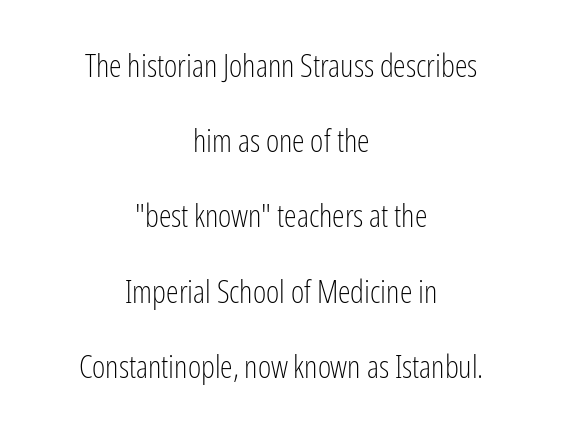
Rule under the text: the space is simply empty. These lines are centered, leaving both edges ragged. Stroke terminals: plain, sans-serif. This is not heavy type; no bold has been used.
